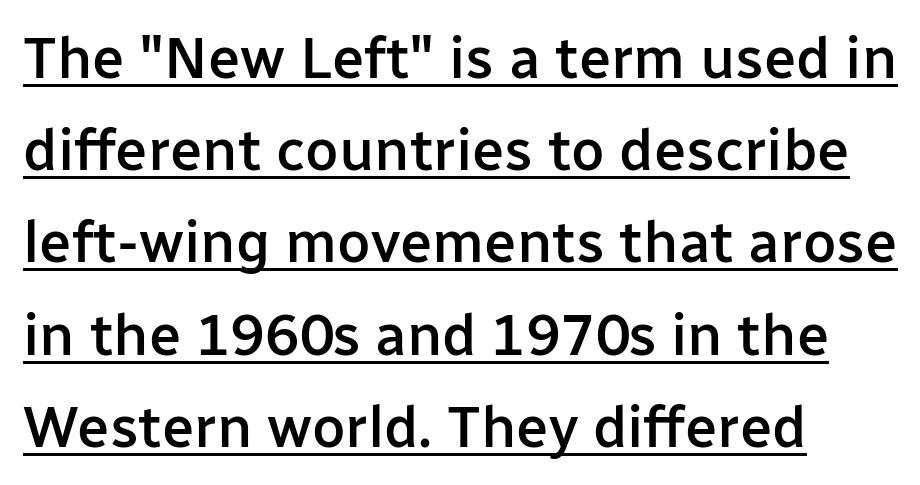
{"serif": "no", "italic": "no", "bold": "semi", "weight": "semibold", "width": "normal", "stroke_contrast": "low", "x_height": "medium", "monospaced": "no", "underline": "yes", "align": "left", "line_spacing": "normal", "line_spacing_ratio": 1.59, "letter_spacing": "normal", "letter_spacing_em": 0.0, "glyph_px": 58}
